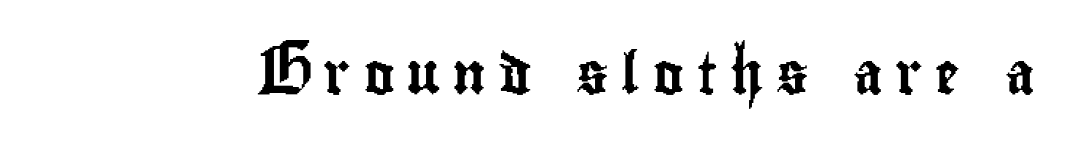
A typesetter would call this proportional, since set widths differ per character. The tracking jumps out immediately: characters are airy and widely separated. These lines are composed in type without serifs. Style check: upright. Beneath every word, the page is bare.
